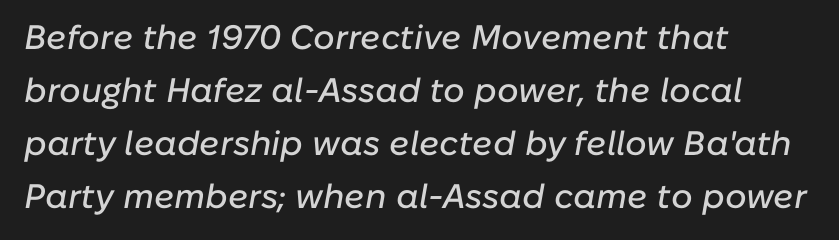
{"italic": "yes", "lean": "right", "slant_degrees": 10, "width": "normal", "stroke_contrast": "low", "x_height": "medium", "monospaced": "no", "underline": "no", "align": "left", "line_spacing": "normal", "line_spacing_ratio": 1.56, "letter_spacing": "normal", "letter_spacing_em": 0.0, "glyph_px": 34}
